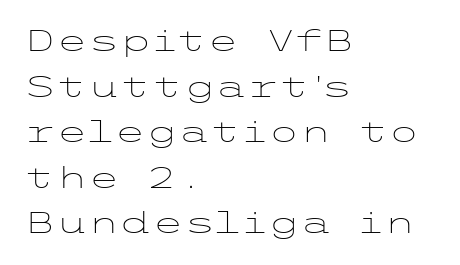
{"serif": "no", "italic": "no", "bold": "no", "weight": "light", "width": "wide", "stroke_contrast": "low", "x_height": "medium", "underline": "no", "align": "left", "line_spacing": "normal", "line_spacing_ratio": 1.57, "letter_spacing": "normal", "letter_spacing_em": 0.0, "glyph_px": 29}
